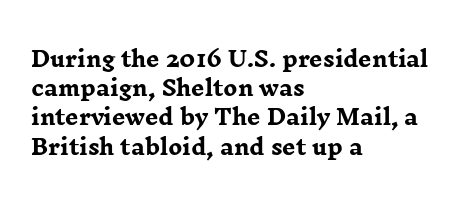
The image shows 21 px bold type, upright; set left-aligned, normal line spacing (1.39x), normal letter spacing, not underlined.
